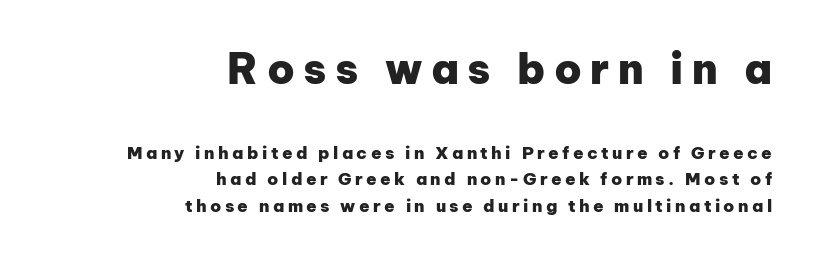
Q: Is the text bold? A: Yes.
Q: Is the text italic (slanted)? A: No, it is upright.
Q: Is the typeface a serif or a sans-serif typeface? A: Sans-serif.
Q: Is the text underlined? A: No.
Q: How is the paragraph aligned? A: Right-aligned.
Q: Is the spacing between letters normal or unusually wide? A: Unusually wide.
Q: Is the spacing between lines tight, normal or loose? A: Normal.
Q: Which block of text is set in a larger size, the first (top) or the second (bottom)? A: The first (top) one.
Q: Width (condensed, normal, or wide)? A: Normal.
Q: Stroke contrast? A: Low.
Q: x-height? A: Medium.
Q: Monospaced? A: No.
